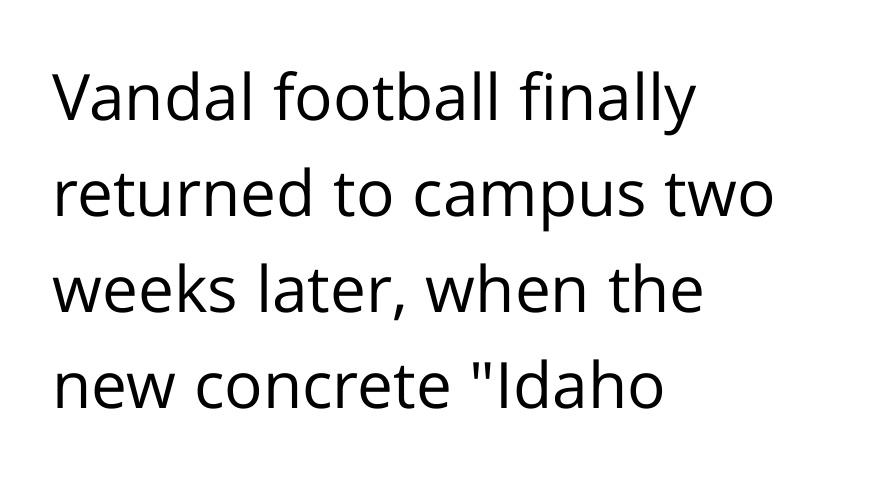
The image shows 64 px regular-weight sans-serif type, upright; set left-aligned, normal line spacing (1.5x), normal letter spacing, not underlined; low stroke contrast and a medium x-height.
